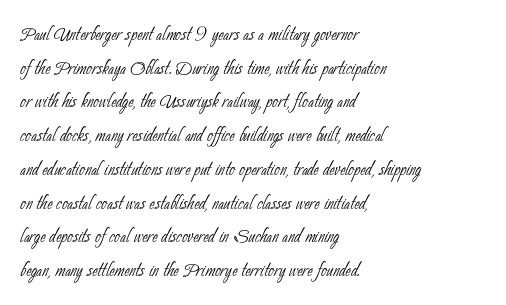
{"bold": "no", "underline": "no", "align": "left", "line_spacing": "normal", "line_spacing_ratio": 1.35, "letter_spacing": "normal", "letter_spacing_em": 0.0, "glyph_px": 25}
